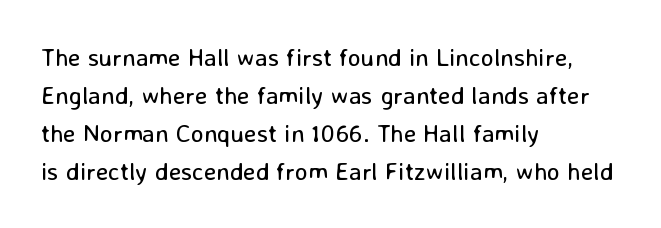
Q: Is the text bold? A: No.
Q: Is the text italic (slanted)? A: No, it is upright.
Q: Is the text underlined? A: No.
Q: How is the paragraph aligned? A: Left-aligned.
Q: Is the spacing between letters normal or unusually wide? A: Normal.
Q: Is the spacing between lines tight, normal or loose? A: Normal.
